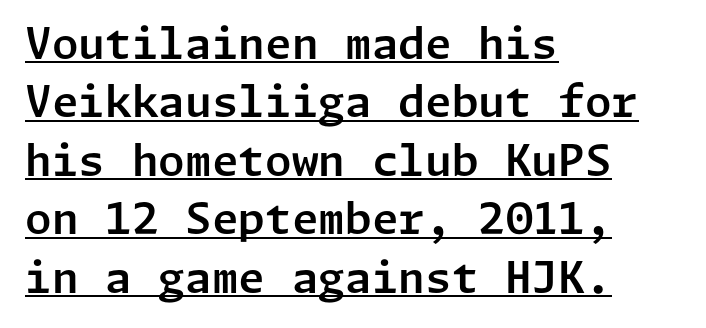
This is roman type, the default non-slanted kind. Grotesque or geometric, the face here clearly has no serifs. The leading is moderate, giving the passage an even texture. The compositor pushed each line to the left boundary.
